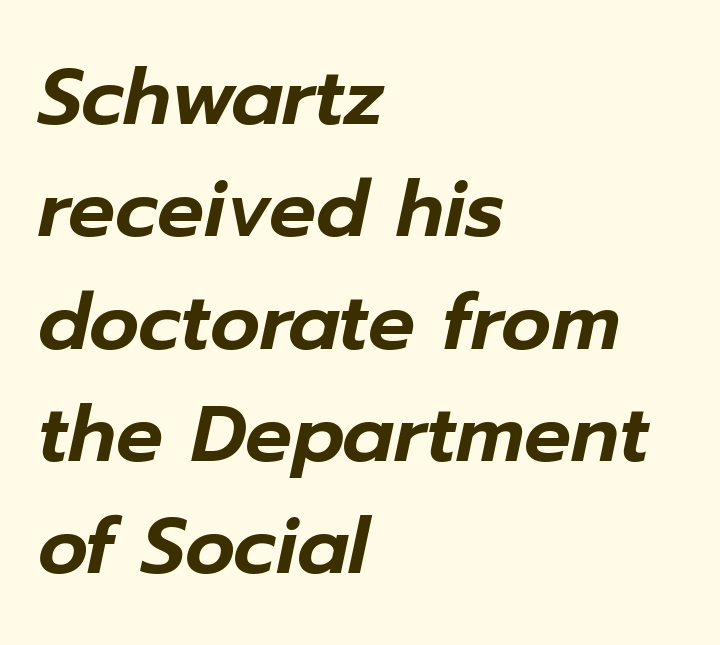
Q: Is the text italic (slanted)? A: Yes, it leans right by about 12 degrees.
Q: Is the text underlined? A: No.
Q: How is the paragraph aligned? A: Left-aligned.
Q: Is the spacing between letters normal or unusually wide? A: Normal.
Q: Is the spacing between lines tight, normal or loose? A: Normal.
Q: Width (condensed, normal, or wide)? A: Normal.
Q: Stroke contrast? A: Low.
Q: x-height? A: Medium.
Q: Monospaced? A: No.
